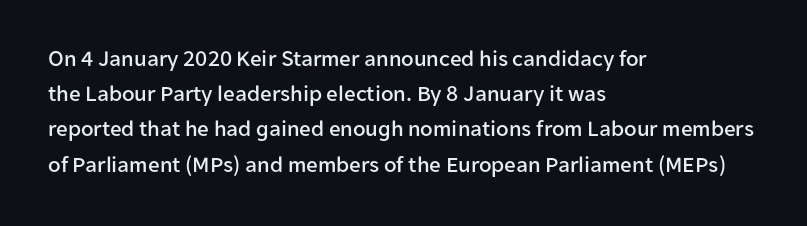
{"italic": "no", "underline": "no", "align": "left", "line_spacing": "normal", "line_spacing_ratio": 1.53, "letter_spacing": "normal", "letter_spacing_em": 0.0, "glyph_px": 23}
